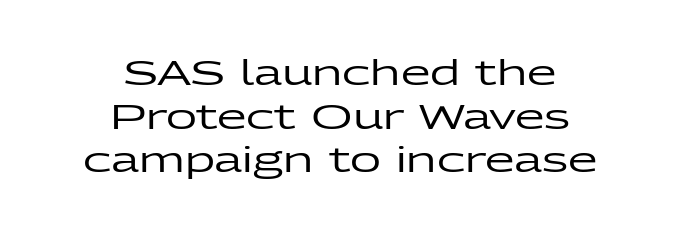
Q: Is the text italic (slanted)? A: No, it is upright.
Q: Is the typeface a serif or a sans-serif typeface? A: Sans-serif.
Q: Is the text underlined? A: No.
Q: How is the paragraph aligned? A: Centered.
Q: Is the spacing between letters normal or unusually wide? A: Normal.
Q: Is the spacing between lines tight, normal or loose? A: Normal.
Q: Width (condensed, normal, or wide)? A: Wide.
Q: Stroke contrast? A: Low.
Q: x-height? A: Medium.
Q: Monospaced? A: No.
